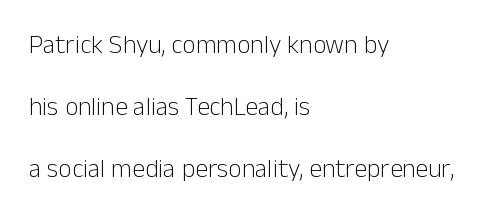
{"italic": "no", "bold": "no", "underline": "no", "align": "left", "line_spacing": "loose", "line_spacing_ratio": 2.39, "letter_spacing": "normal", "letter_spacing_em": 0.0, "glyph_px": 26}
